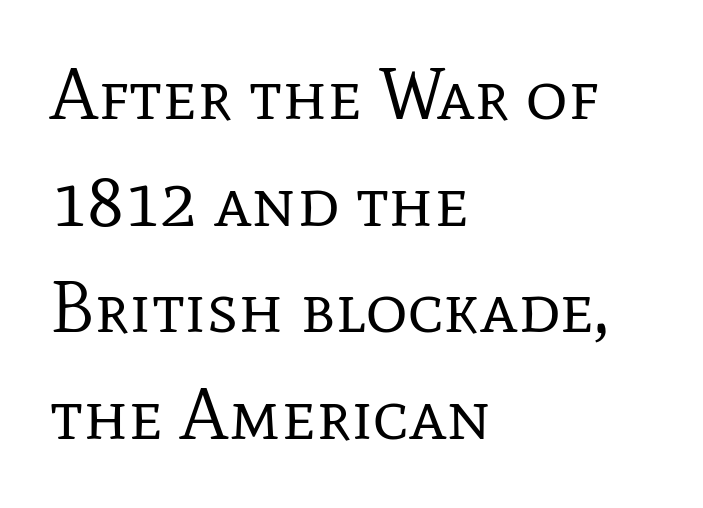
Q: Is the text bold? A: No.
Q: Is the text italic (slanted)? A: No, it is upright.
Q: Is the typeface a serif or a sans-serif typeface? A: Serif.
Q: Is the text underlined? A: No.
Q: How is the paragraph aligned? A: Left-aligned.
Q: Is the spacing between letters normal or unusually wide? A: Normal.
Q: Is the spacing between lines tight, normal or loose? A: Normal.
Q: Width (condensed, normal, or wide)? A: Normal.
Q: Stroke contrast? A: Low.
Q: x-height? A: Medium.
Q: Monospaced? A: No.
